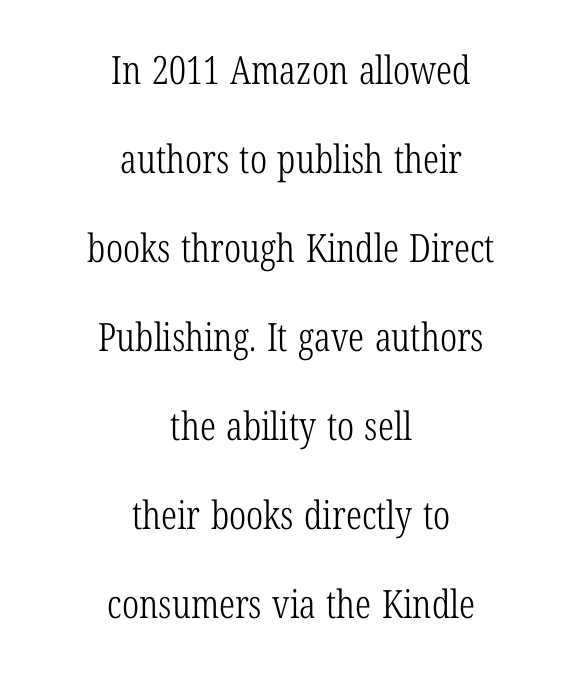
Q: Is the text bold? A: No.
Q: Is the text italic (slanted)? A: No, it is upright.
Q: Is the typeface a serif or a sans-serif typeface? A: Serif.
Q: Is the text underlined? A: No.
Q: How is the paragraph aligned? A: Centered.
Q: Is the spacing between letters normal or unusually wide? A: Normal.
Q: Is the spacing between lines tight, normal or loose? A: Loose.
Q: Width (condensed, normal, or wide)? A: Condensed.
Q: Stroke contrast? A: Low.
Q: x-height? A: Medium.
Q: Monospaced? A: No.
